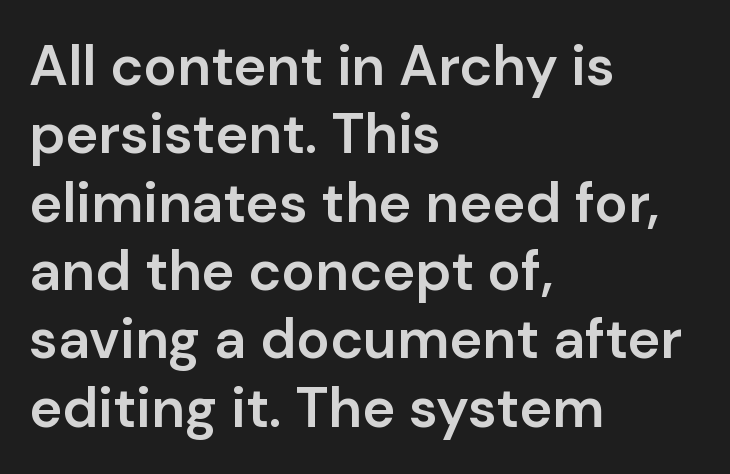
{"serif": "no", "italic": "no", "bold": "semi", "weight": "semibold", "width": "normal", "stroke_contrast": "low", "x_height": "medium", "monospaced": "no", "underline": "no", "align": "left", "line_spacing_ratio": 1.22, "letter_spacing": "normal", "letter_spacing_em": 0.0, "glyph_px": 56}
